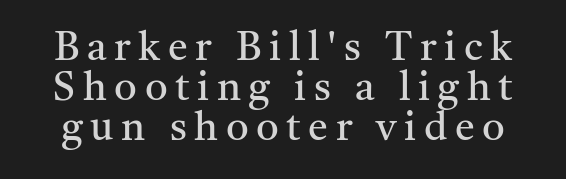
Is this a fixed-width face? No — the glyphs have proportional, varying widths. Unlike a clean sans, this face finishes its strokes with serifs. Words float on clear page, feet unadorned. Vertical stems look standard width or narrower in stroke. Vertical strokes here are truly vertical.
